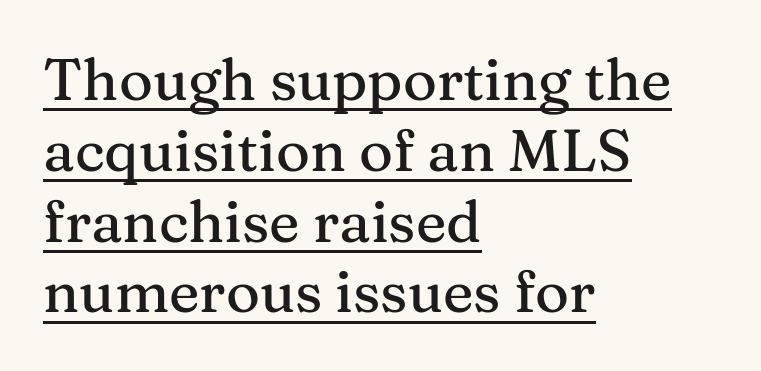
Q: Is the text italic (slanted)? A: No, it is upright.
Q: Is the typeface a serif or a sans-serif typeface? A: Serif.
Q: Is the text underlined? A: Yes.
Q: How is the paragraph aligned? A: Left-aligned.
Q: Is the spacing between letters normal or unusually wide? A: Normal.
Q: Width (condensed, normal, or wide)? A: Normal.
Q: Stroke contrast? A: Medium.
Q: x-height? A: Medium.
Q: Monospaced? A: No.
